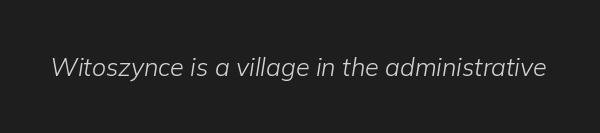
Q: Is the text bold? A: No.
Q: Is the text italic (slanted)? A: Yes, it leans right by about 9 degrees.
Q: Is the text underlined? A: No.
Q: Is the spacing between letters normal or unusually wide? A: Normal.
